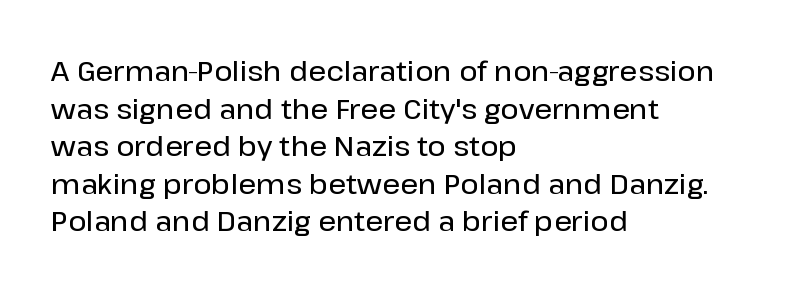
{"serif": "no", "italic": "no", "width": "normal", "stroke_contrast": "low", "x_height": "medium", "monospaced": "no", "underline": "no", "align": "left", "line_spacing": "normal", "line_spacing_ratio": 1.34, "letter_spacing": "normal", "letter_spacing_em": 0.0, "glyph_px": 28}
